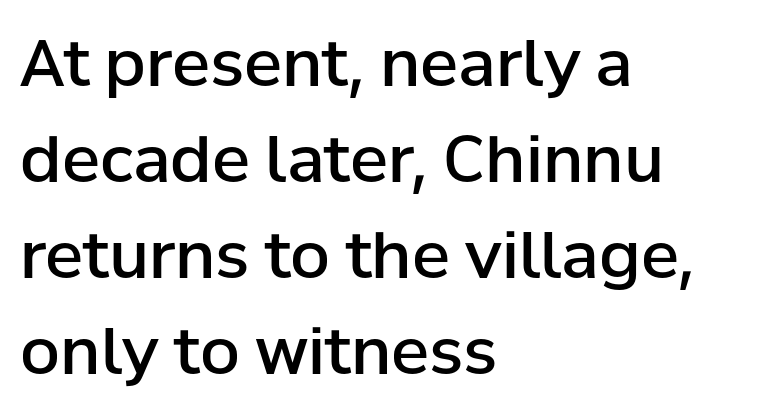
The image shows 64 px semibold sans-serif type, upright; set left-aligned, normal line spacing (1.5x), normal letter spacing, not underlined; low stroke contrast and a medium x-height.
